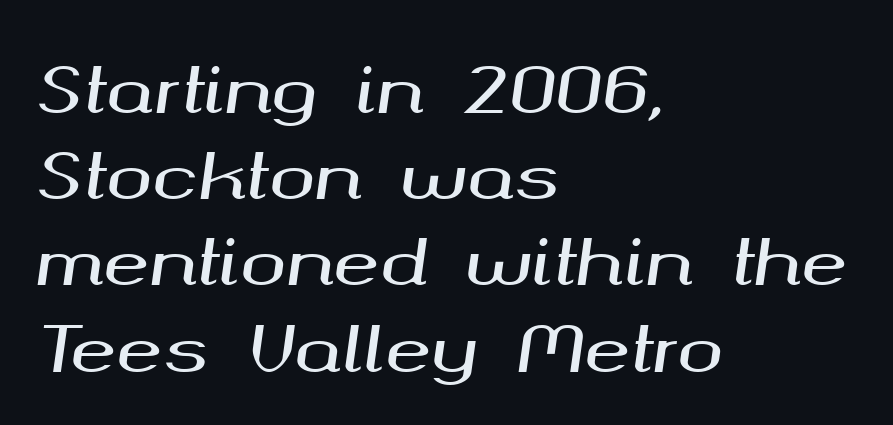
Q: Is the text italic (slanted)? A: Yes, it leans right by about 8 degrees.
Q: Is the text underlined? A: No.
Q: How is the paragraph aligned? A: Left-aligned.
Q: Is the spacing between letters normal or unusually wide? A: Normal.
Q: Is the spacing between lines tight, normal or loose? A: Normal.
Q: Width (condensed, normal, or wide)? A: Wide.
Q: Stroke contrast? A: Medium.
Q: x-height? A: Medium.
Q: Monospaced? A: No.
